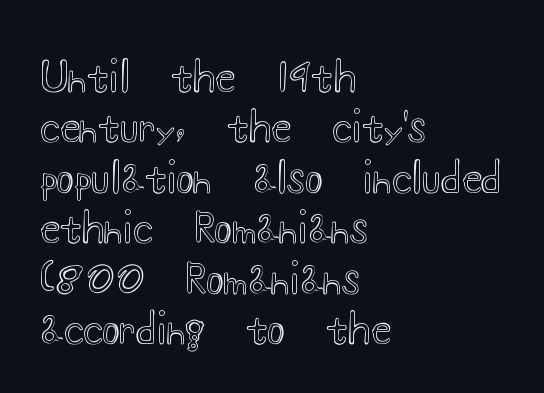
Words float on clear page, feet unadorned. Inter-character spacing is left at the font's built-in metrics. Varying glyph widths throughout — classic text-font behaviour. A typesetter would mark this as roman, not italic. This sample is left-justified, so line endings fall wherever the words run out.
